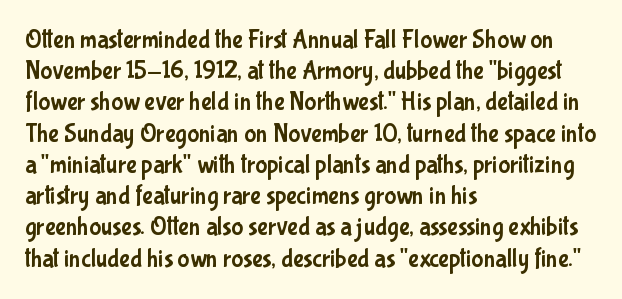
The image shows 25 px text type, upright; set left-aligned, normal line spacing (1.25x), normal letter spacing, not underlined.
